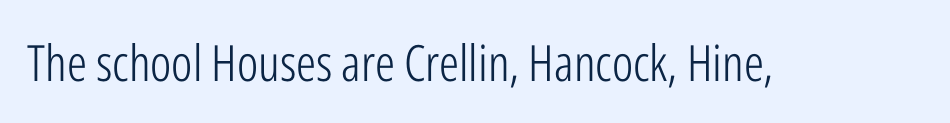
The image shows 50 px light, condensed sans-serif type, upright; set normal letter spacing, not underlined; low stroke contrast and a medium x-height.
